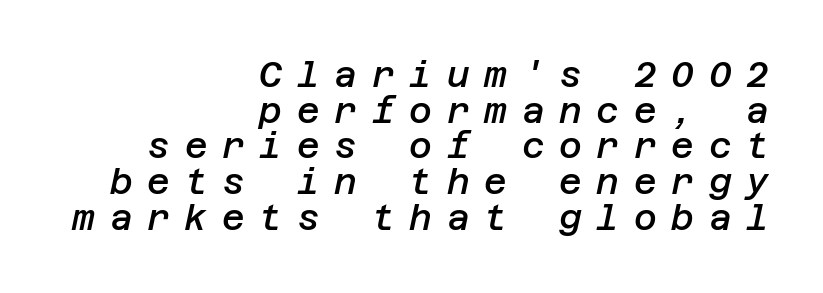
Q: Is the text bold? A: Semi-bold.
Q: Is the text italic (slanted)? A: Yes, it leans right by about 12 degrees.
Q: Is the text underlined? A: No.
Q: How is the paragraph aligned? A: Right-aligned.
Q: Is the spacing between letters normal or unusually wide? A: Unusually wide.
Q: Is the spacing between lines tight, normal or loose? A: Tight.
Q: Width (condensed, normal, or wide)? A: Normal.
Q: Stroke contrast? A: Low.
Q: x-height? A: Large.
